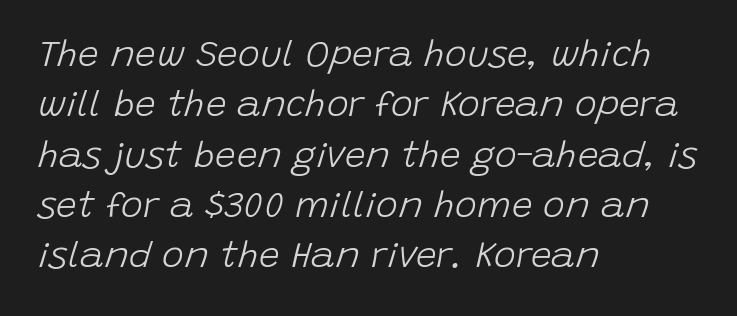
The letters advance in unequal steps, a hallmark of proportional type. Would a proofreader flag this as italicized? Yes. Each stroke keeps to a modest, everyday thickness or less. The rendering uses a moderate line-height, typical for paragraphs. These lines stack with their left ends in a neat column. This sample uses plain, unmodified letter spacing.
